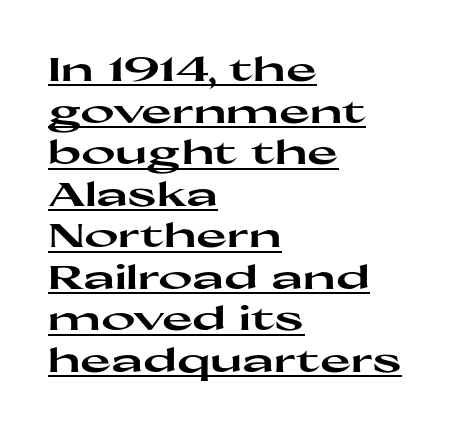
The image shows 33 px heavy, wide sans-serif type, upright; set left-aligned, normal line spacing (1.26x), normal letter spacing, underlined; high stroke contrast and a medium x-height.
